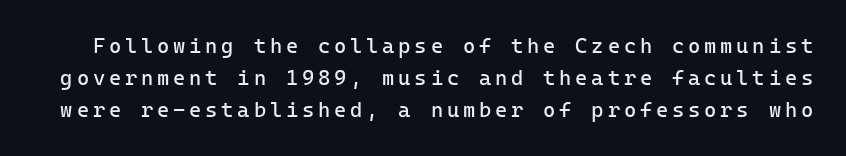
These glyphs show unthickened strokes, regular width or finer. The gap between lines stays unmarked. The specimen reads as upright at a glance. Whoever set this chose a conventional vertical rhythm.
